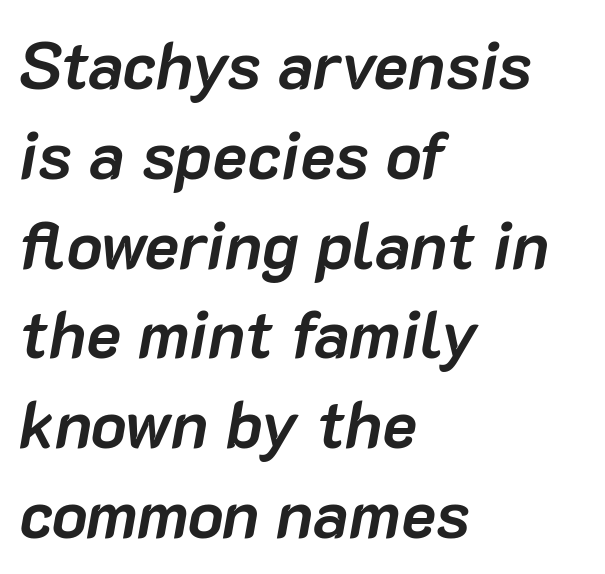
A full-strength bold gives these letters their thick strokes. The lines sit at an ordinary, default distance from one another. Decoration check: the copy has no underline. If you drew a ruler down the left edge, every line would touch it. You could call the tracking neutral — neither tight nor loose. The rendering uses natural spacing where letterforms have individual widths.
